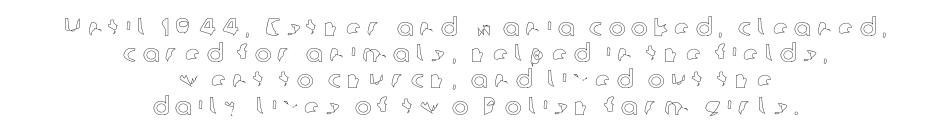
Is there any slant? The stems are plumb. What stands out about the letter spacing? Its width — letters are far apart. Notice how the passage keeps no hard edge, just a central spine. The string is rendered with underlining switched off.
